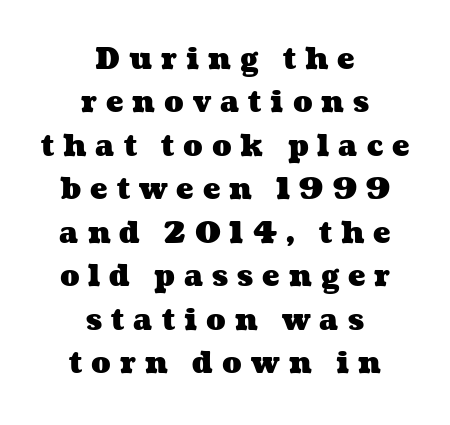
The image shows 29 px heavy, wide type; set centered, normal line spacing (1.5x), unusually wide letter spacing (+0.31 em), not underlined; medium stroke contrast and a medium x-height.
